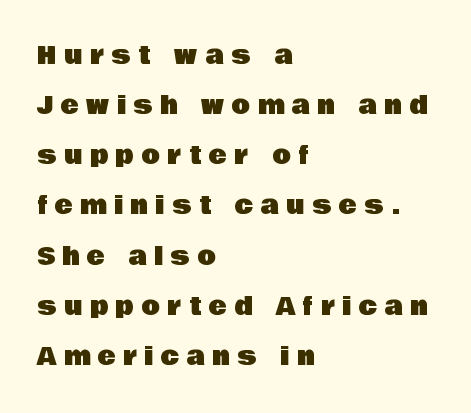
The image shows 24 px text type, upright; set left-aligned, loose line spacing (2.09x), unusually wide letter spacing (+0.32 em), not underlined.
